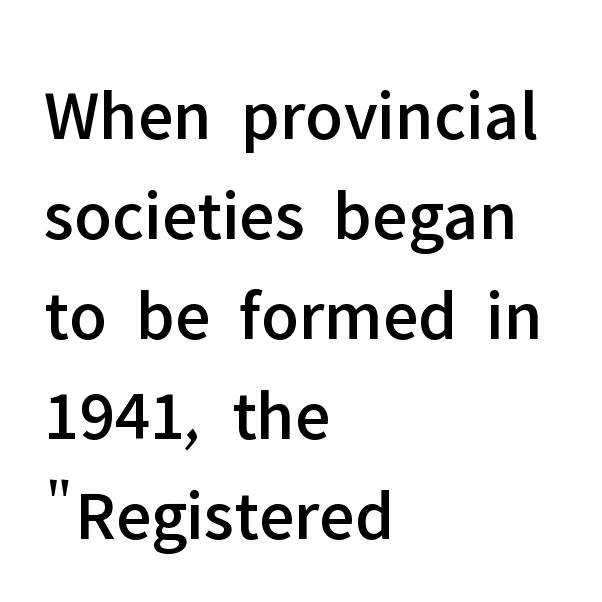
Q: Is the text italic (slanted)? A: No, it is upright.
Q: Is the typeface a serif or a sans-serif typeface? A: Sans-serif.
Q: Is the text underlined? A: No.
Q: How is the paragraph aligned? A: Left-aligned.
Q: Is the spacing between letters normal or unusually wide? A: Normal.
Q: Is the spacing between lines tight, normal or loose? A: Normal.
Q: Width (condensed, normal, or wide)? A: Normal.
Q: Stroke contrast? A: Low.
Q: x-height? A: Medium.
Q: Monospaced? A: No.
